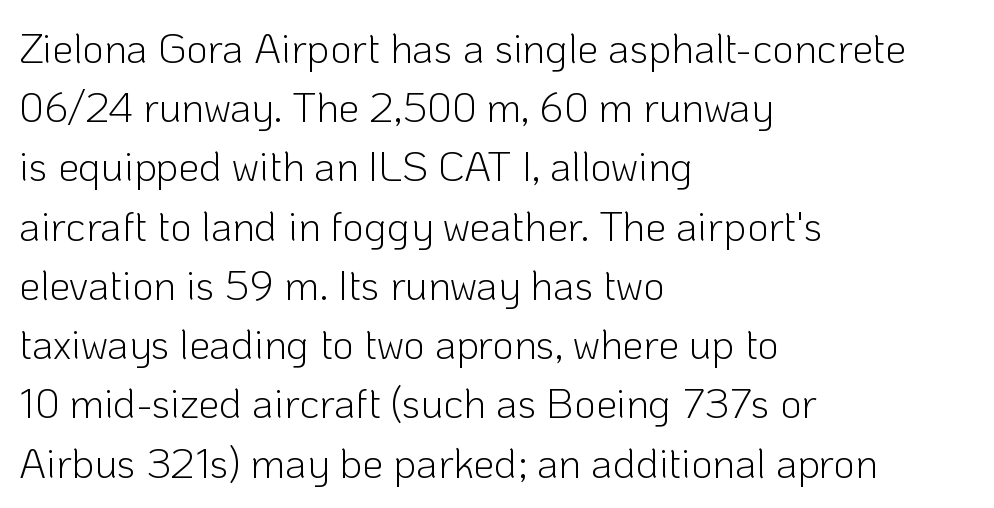
These lines are composed in type without serifs. Bare-footed words on every line. This sample has the flowing, uneven cadence of proportional lettering. The passage shown is not bold in any degree. No extra tracking has been applied to these lines. The text block is weighted toward the left margin, trailing off unevenly rightward.
